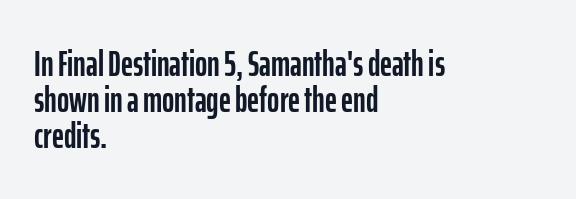
The image shows 37 px condensed sans-serif type, upright; set left-aligned, tight line spacing (0.97x), normal letter spacing, not underlined; low stroke contrast and a medium x-height.
